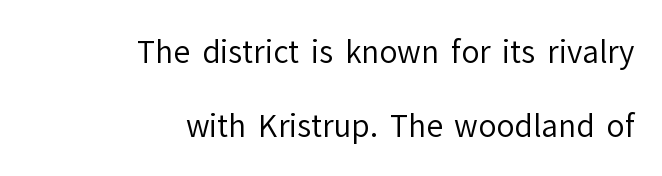
Rendered with straight, roman letterforms. These glyphs show unthickened strokes, regular width or finer. Looks like regular typesetting: each glyph gets only the width it needs. Reading down the column, the eye jumps a long way to each next line. Short note: letters normally spaced. Quick note: underline off.
